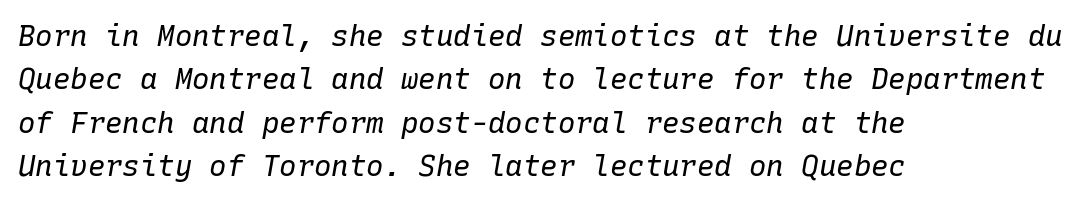
{"italic": "yes", "lean": "right", "slant_degrees": 10, "bold": "no", "weight": "regular", "width": "normal", "stroke_contrast": "low", "x_height": "medium", "monospaced": "yes", "underline": "no", "align": "left", "line_spacing": "normal", "line_spacing_ratio": 1.5, "letter_spacing": "normal", "letter_spacing_em": 0.0, "glyph_px": 29}
